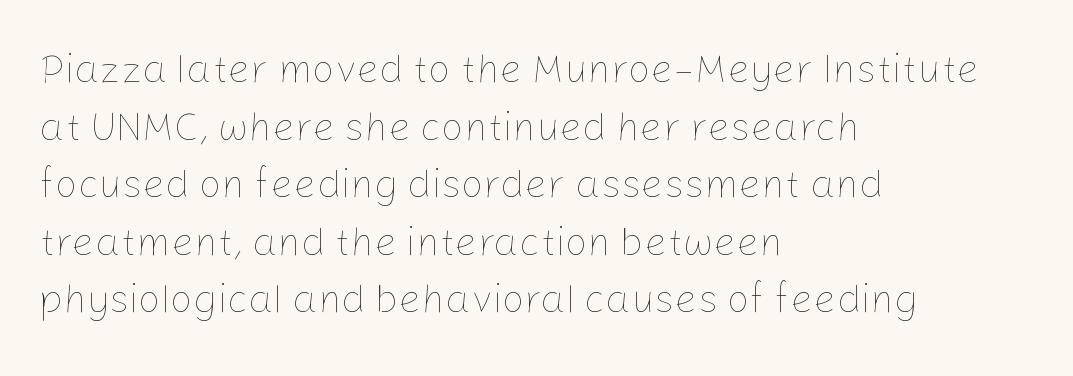
{"italic": "no", "bold": "no", "weight": "thin", "width": "normal", "stroke_contrast": "low", "x_height": "medium", "monospaced": "no", "underline": "no", "align": "left", "line_spacing": "normal", "line_spacing_ratio": 1.44, "letter_spacing": "normal", "letter_spacing_em": 0.0, "glyph_px": 40}
